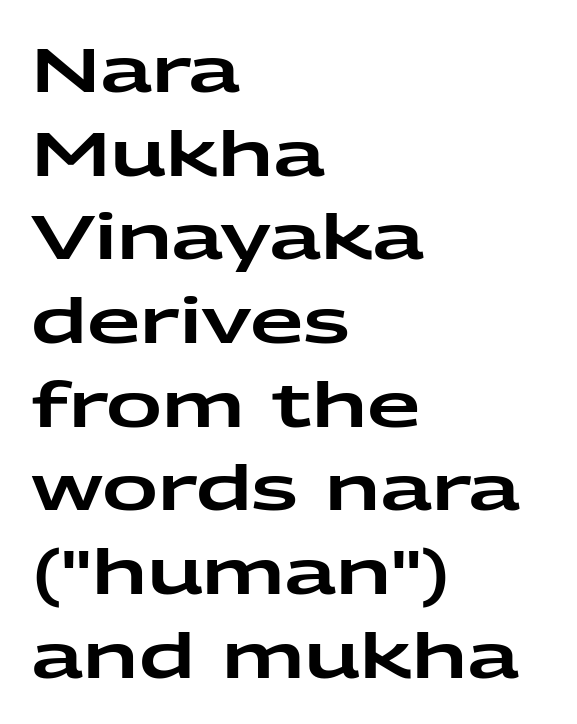
Q: Is the text italic (slanted)? A: No, it is upright.
Q: Is the typeface a serif or a sans-serif typeface? A: Sans-serif.
Q: Is the text underlined? A: No.
Q: How is the paragraph aligned? A: Left-aligned.
Q: Is the spacing between letters normal or unusually wide? A: Normal.
Q: Is the spacing between lines tight, normal or loose? A: Normal.
Q: Width (condensed, normal, or wide)? A: Wide.
Q: Stroke contrast? A: Low.
Q: x-height? A: Medium.
Q: Monospaced? A: No.
